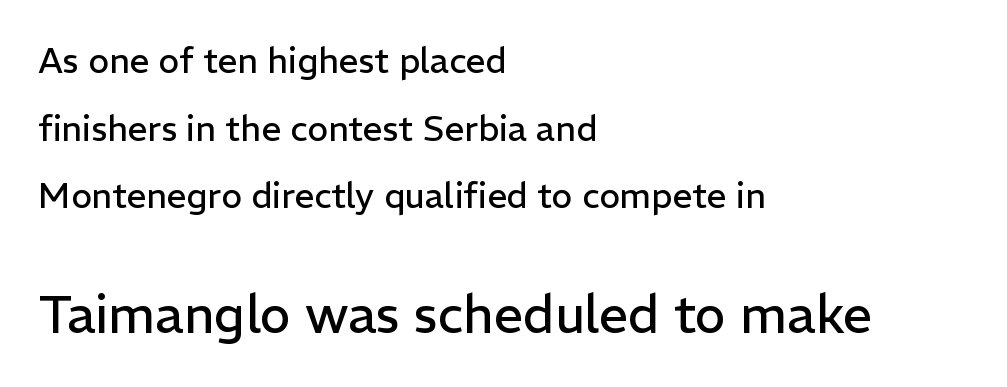
Q: Is the text bold? A: No.
Q: Is the text italic (slanted)? A: No, it is upright.
Q: Is the typeface a serif or a sans-serif typeface? A: Sans-serif.
Q: Is the text underlined? A: No.
Q: How is the paragraph aligned? A: Left-aligned.
Q: Is the spacing between letters normal or unusually wide? A: Normal.
Q: Is the spacing between lines tight, normal or loose? A: Loose.
Q: Which block of text is set in a larger size, the first (top) or the second (bottom)? A: The second (bottom) one.
Q: Width (condensed, normal, or wide)? A: Normal.
Q: Stroke contrast? A: Low.
Q: x-height? A: Medium.
Q: Monospaced? A: No.
